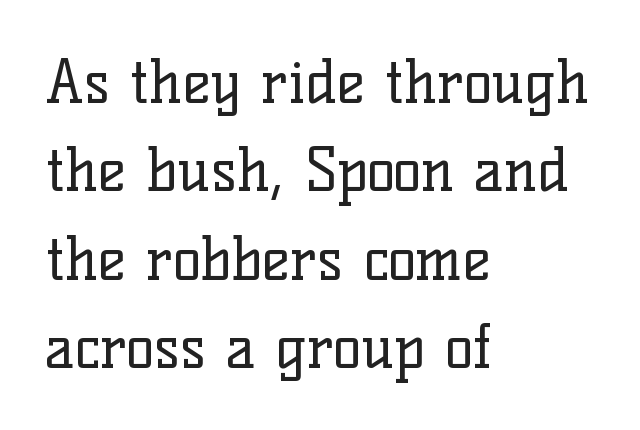
The image shows 59 px regular-weight serif type, upright; set left-aligned, normal line spacing (1.5x), normal letter spacing, not underlined; low stroke contrast and a medium x-height.
